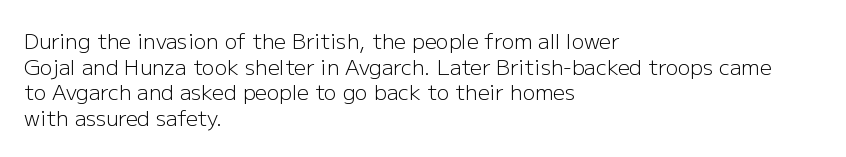
The image shows 21 px text type, upright; set left-aligned, line spacing 1.22x, normal letter spacing, not underlined.
